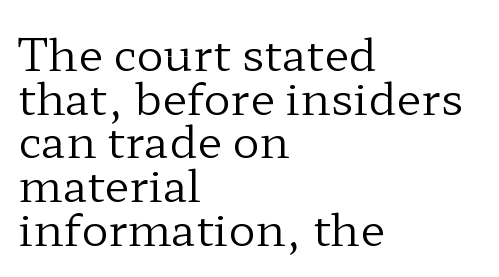
{"serif": "yes", "italic": "no", "bold": "no", "weight": "regular", "width": "wide", "stroke_contrast": "low", "x_height": "medium", "monospaced": "no", "underline": "no", "align": "left", "line_spacing": "tight", "line_spacing_ratio": 0.97, "letter_spacing": "normal", "letter_spacing_em": 0.0, "glyph_px": 45}
